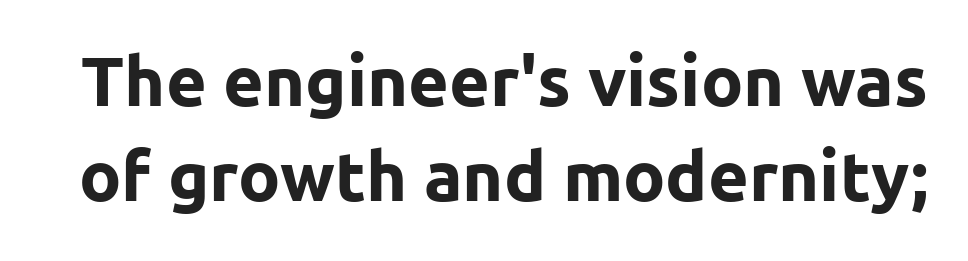
The image shows 70 px bold sans-serif type, upright; set normal line spacing (1.36x), normal letter spacing, not underlined; low stroke contrast and a medium x-height.
